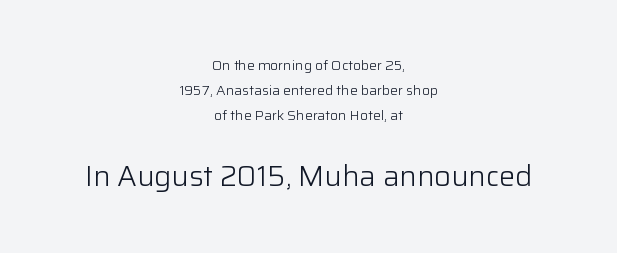
Q: Is the text bold? A: No.
Q: Is the text italic (slanted)? A: No, it is upright.
Q: Is the typeface a serif or a sans-serif typeface? A: Sans-serif.
Q: Is the text underlined? A: No.
Q: How is the paragraph aligned? A: Centered.
Q: Is the spacing between letters normal or unusually wide? A: Normal.
Q: Which block of text is set in a larger size, the first (top) or the second (bottom)? A: The second (bottom) one.
Q: Width (condensed, normal, or wide)? A: Normal.
Q: Stroke contrast? A: Low.
Q: x-height? A: Medium.
Q: Monospaced? A: No.
